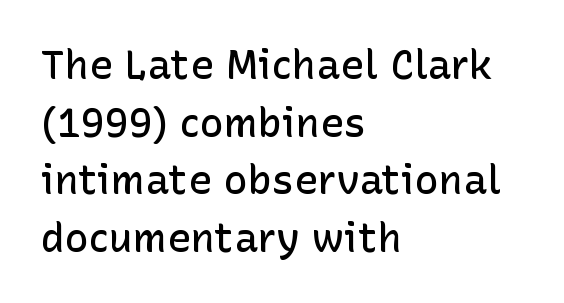
The image shows 40 px semibold sans-serif type, upright; set left-aligned, normal line spacing (1.44x), normal letter spacing, not underlined; low stroke contrast and a medium x-height.
